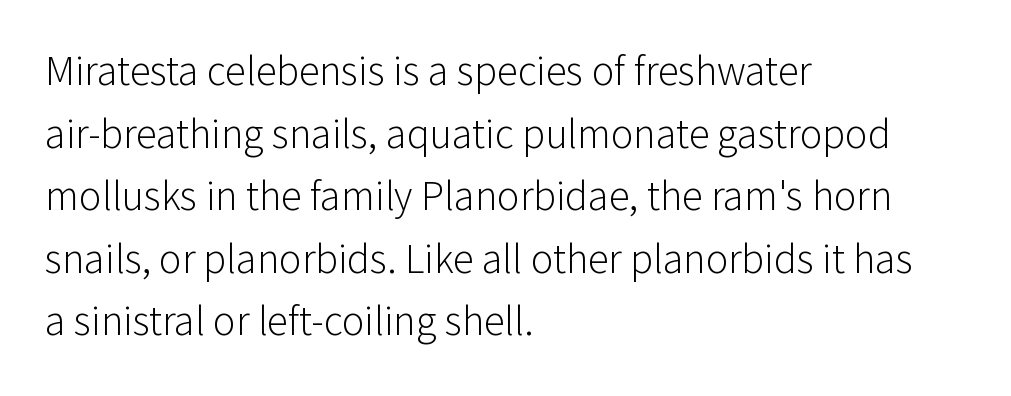
Q: Is the text bold? A: No.
Q: Is the text italic (slanted)? A: No, it is upright.
Q: Is the typeface a serif or a sans-serif typeface? A: Sans-serif.
Q: Is the text underlined? A: No.
Q: How is the paragraph aligned? A: Left-aligned.
Q: Is the spacing between letters normal or unusually wide? A: Normal.
Q: Is the spacing between lines tight, normal or loose? A: Normal.
Q: Width (condensed, normal, or wide)? A: Normal.
Q: Stroke contrast? A: Low.
Q: x-height? A: Medium.
Q: Monospaced? A: No.
